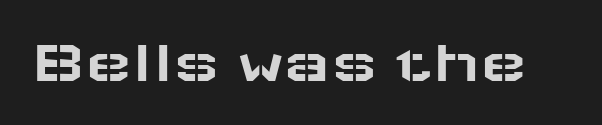
The image shows 62 px wide sans-serif type, upright; set normal letter spacing, not underlined; low stroke contrast and a medium x-height.
